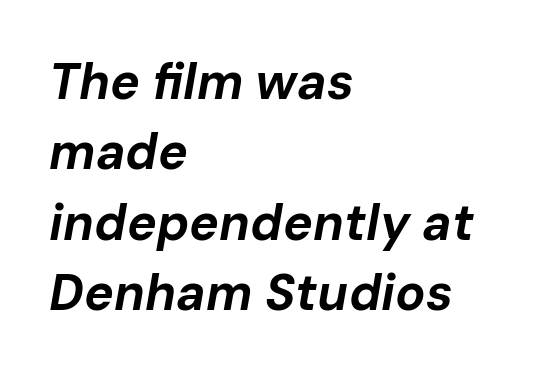
Q: Is the text bold? A: Yes.
Q: Is the text italic (slanted)? A: Yes, it leans right by about 10 degrees.
Q: Is the text underlined? A: No.
Q: How is the paragraph aligned? A: Left-aligned.
Q: Is the spacing between letters normal or unusually wide? A: Normal.
Q: Is the spacing between lines tight, normal or loose? A: Normal.
Q: Width (condensed, normal, or wide)? A: Normal.
Q: Stroke contrast? A: Low.
Q: x-height? A: Medium.
Q: Monospaced? A: No.
